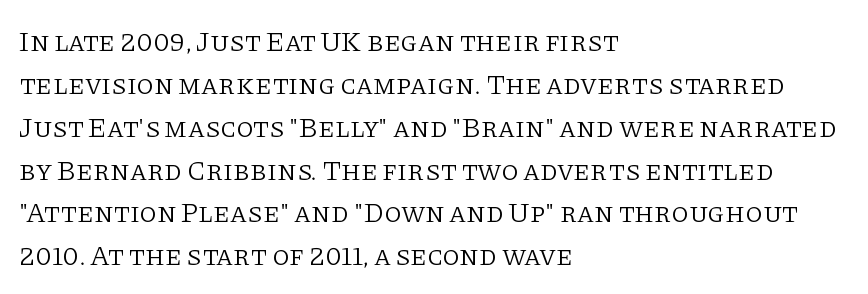
Weight: in the light-to-regular range. Layout note: lines flush left. The glyphs in this specimen are seriffed. The rendering uses natural spacing where letterforms have individual widths. The type is set solid horizontally, with unmodified tracking. Words float on clear page, feet unadorned.
